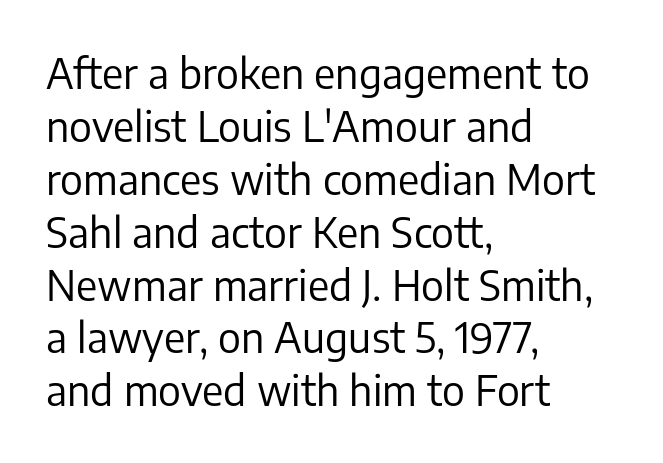
The image shows 41 px regular-weight sans-serif type, upright; set left-aligned, normal line spacing (1.29x), normal letter spacing, not underlined; low stroke contrast and a medium x-height.
